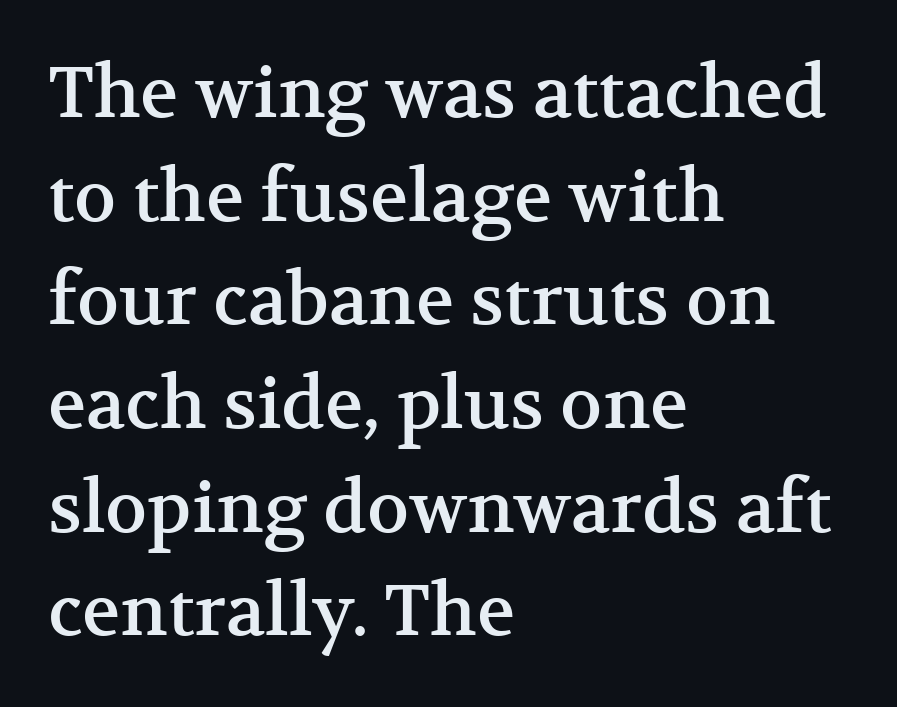
Descenders hang freely into open space. All the whitespace from short lines collects on the right. The characters display serif detailing at their extremities. Compared with typical body copy, the letter spacing here is the same.
